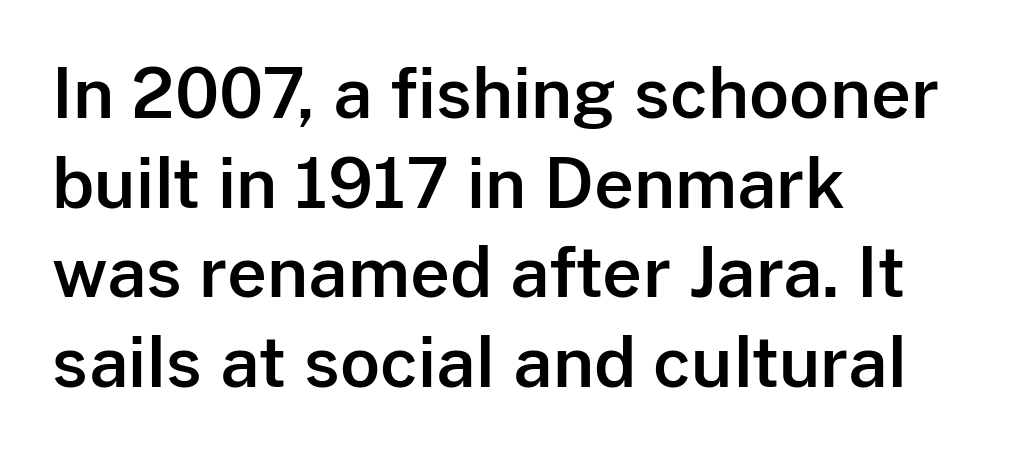
Q: Is the text italic (slanted)? A: No, it is upright.
Q: Is the typeface a serif or a sans-serif typeface? A: Sans-serif.
Q: Is the text underlined? A: No.
Q: How is the paragraph aligned? A: Left-aligned.
Q: Is the spacing between letters normal or unusually wide? A: Normal.
Q: Is the spacing between lines tight, normal or loose? A: Normal.
Q: Width (condensed, normal, or wide)? A: Normal.
Q: Stroke contrast? A: Low.
Q: x-height? A: Medium.
Q: Monospaced? A: No.
